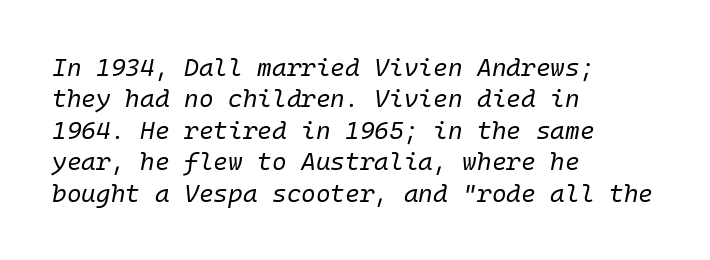
Teacher's note: observe the even left margin — that is flush-left alignment. The space directly below the letters is spotless. Caption: standard tracking, unaltered. The strokes carry an ordinary text weight at most.
